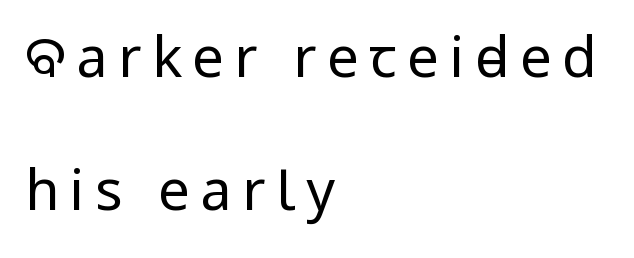
Q: Is the text bold? A: No.
Q: Is the text italic (slanted)? A: No, it is upright.
Q: Is the typeface a serif or a sans-serif typeface? A: Sans-serif.
Q: Is the text underlined? A: No.
Q: How is the paragraph aligned? A: Left-aligned.
Q: Is the spacing between lines tight, normal or loose? A: Loose.
Q: Width (condensed, normal, or wide)? A: Condensed.
Q: Stroke contrast? A: Low.
Q: x-height? A: Large.
Q: Monospaced? A: No.
